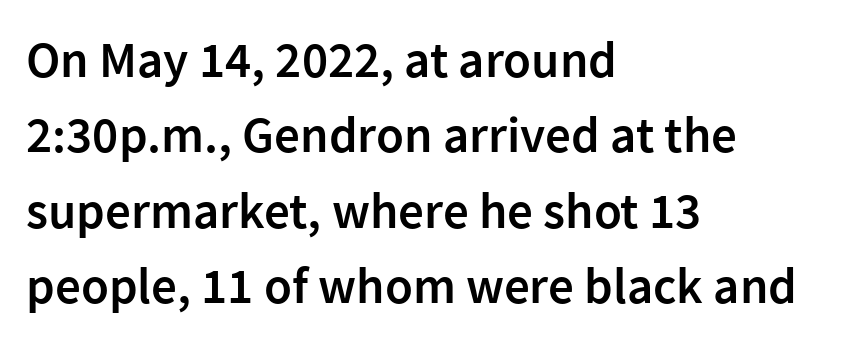
Q: Is the text bold? A: Semi-bold.
Q: Is the text italic (slanted)? A: No, it is upright.
Q: Is the typeface a serif or a sans-serif typeface? A: Sans-serif.
Q: Is the text underlined? A: No.
Q: How is the paragraph aligned? A: Left-aligned.
Q: Is the spacing between letters normal or unusually wide? A: Normal.
Q: Is the spacing between lines tight, normal or loose? A: Normal.
Q: Width (condensed, normal, or wide)? A: Normal.
Q: Stroke contrast? A: Low.
Q: x-height? A: Medium.
Q: Monospaced? A: No.
